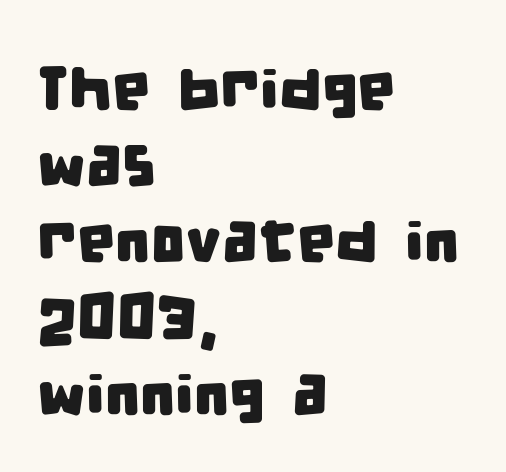
Q: Is the typeface a serif or a sans-serif typeface? A: Sans-serif.
Q: Is the text underlined? A: No.
Q: How is the paragraph aligned? A: Left-aligned.
Q: Is the spacing between letters normal or unusually wide? A: Normal.
Q: Is the spacing between lines tight, normal or loose? A: Normal.
Q: Width (condensed, normal, or wide)? A: Condensed.
Q: Stroke contrast? A: Low.
Q: x-height? A: Large.
Q: Monospaced? A: No.
